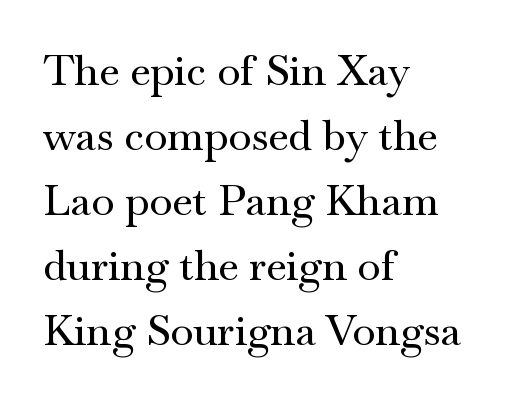
Varying glyph widths throughout — classic text-font behaviour. The vertical gap from one line to the next is medium. Any mark beneath the type? The region is blank. A typesetter would label this face a serif.
